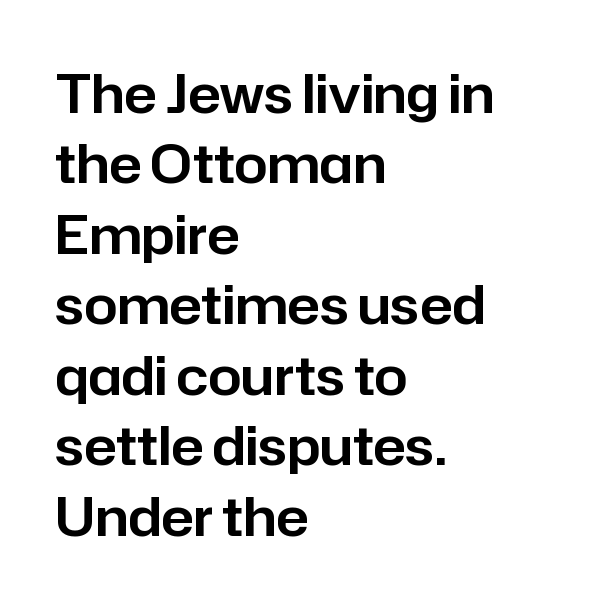
The image shows 53 px sans-serif type, upright; set left-aligned, normal line spacing (1.33x), normal letter spacing, not underlined; low stroke contrast and a medium x-height.
